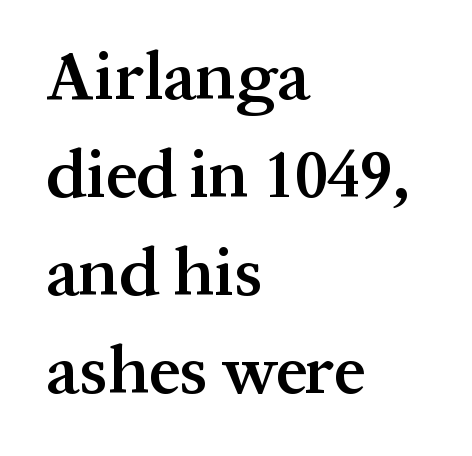
Q: Is the text bold? A: Semi-bold.
Q: Is the text italic (slanted)? A: No, it is upright.
Q: Is the typeface a serif or a sans-serif typeface? A: Serif.
Q: Is the text underlined? A: No.
Q: How is the paragraph aligned? A: Left-aligned.
Q: Is the spacing between letters normal or unusually wide? A: Normal.
Q: Is the spacing between lines tight, normal or loose? A: Normal.
Q: Width (condensed, normal, or wide)? A: Normal.
Q: Stroke contrast? A: Medium.
Q: x-height? A: Medium.
Q: Monospaced? A: No.
